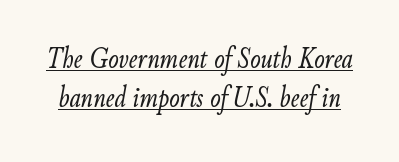
Does the lettering tilt? It does — this is italic. Is this a fixed-width face? No — the glyphs have proportional, varying widths. Notice how descenders clear the ascenders below comfortably — that's standard leading. Compared with typical body copy, the letter spacing here is the same. This rendering features underlined lettering. Heft: none added — not bold.
